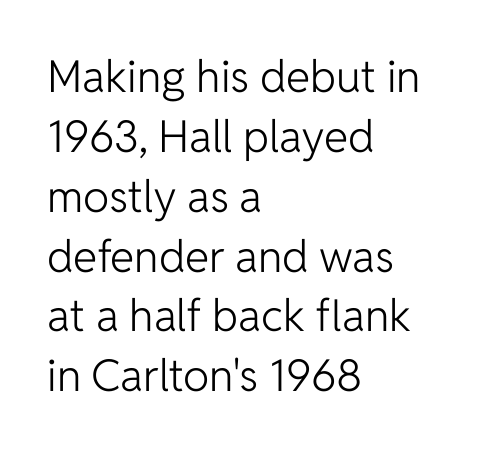
The image shows 44 px light sans-serif type, upright; set left-aligned, normal line spacing (1.36x), normal letter spacing, not underlined; low stroke contrast and a medium x-height.
